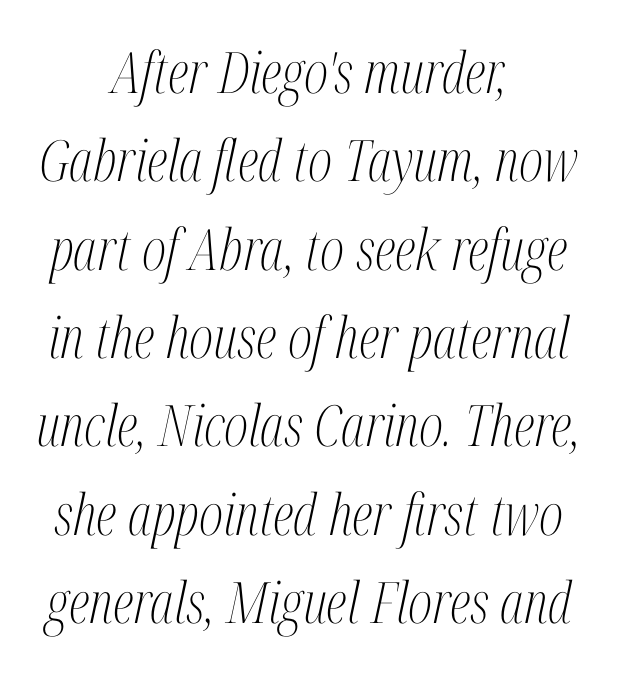
Observe the ordinary spacing: letters are neighbours, not strangers. No word sits above an underline. Baseline-to-baseline distance is the conventional proportion of letter height. Letterform terminals end in serifs throughout the passage.
